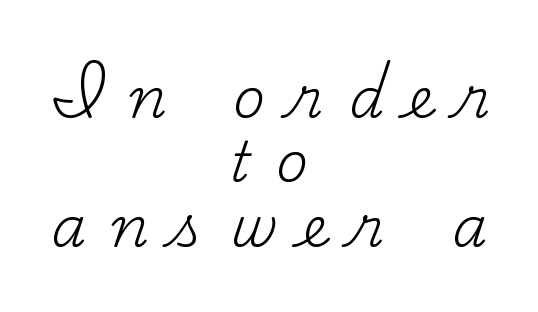
The image shows 56 px regular-weight serif type; set centered, tight line spacing (1.15x), unusually wide letter spacing (+0.45 em), not underlined; medium stroke contrast and a small x-height.
